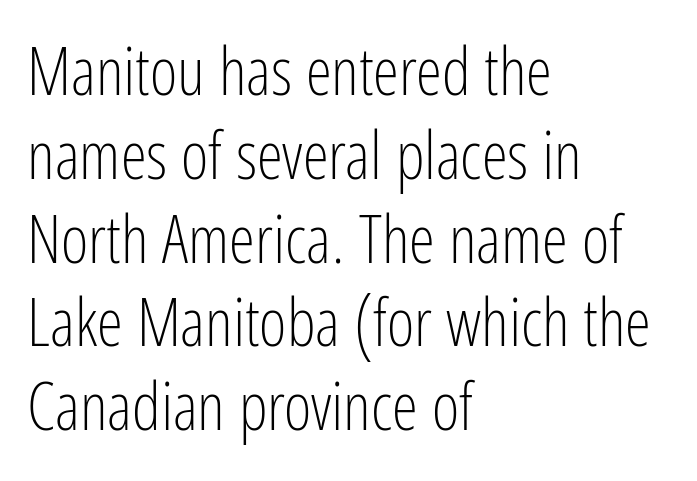
The image shows 66 px light, condensed sans-serif type, upright; set left-aligned, normal line spacing (1.27x), normal letter spacing, not underlined; low stroke contrast and a medium x-height.
